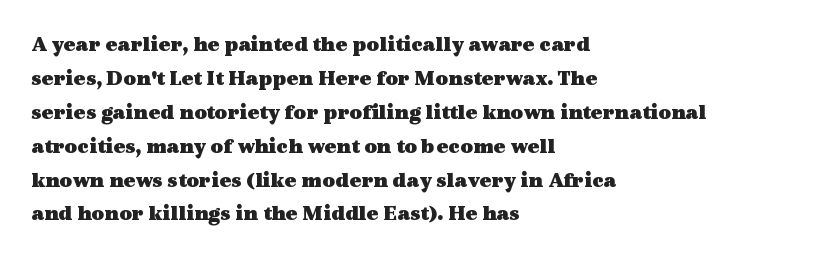
The image shows 22 px bold type, upright; set left-aligned, normal line spacing (1.54x), normal letter spacing, not underlined.
